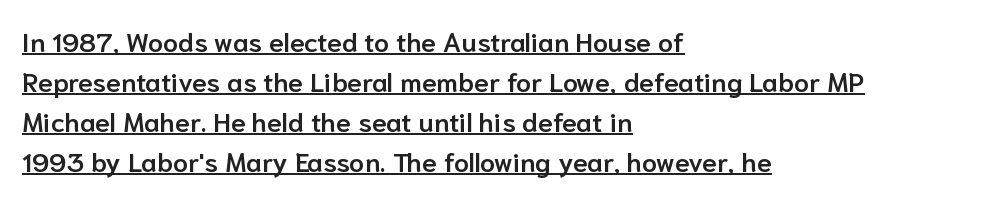
Here the glyphs are tracked normally, forming tight word shapes. Glance below the letters and you will spot a drawn line. The strokes are fattened partway — semibold, not bold. Reading down the block, your eye returns to a fixed left position each line.
